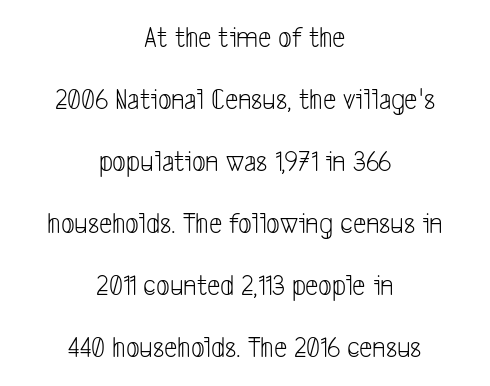
A clean baseline with only descenders dipping below it. A centered setting, common on invitations and titles, is used for this passage. The weight would be labelled regular, book, light, or lighter still. This sample has the flowing, uneven cadence of proportional lettering.
